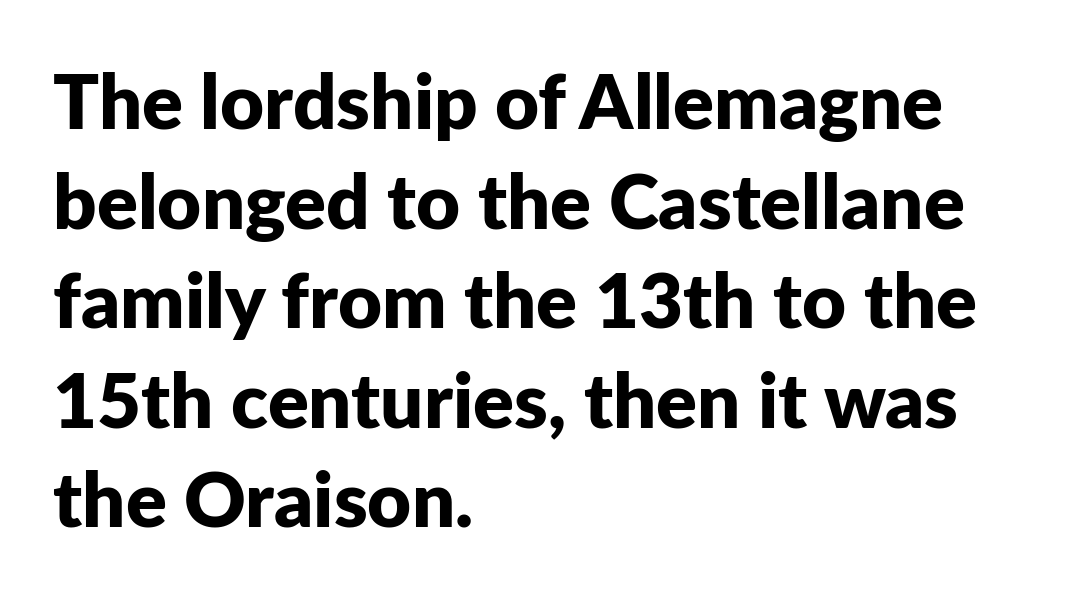
The image shows 76 px bold sans-serif type, upright; set left-aligned, normal line spacing (1.31x), normal letter spacing, not underlined; low stroke contrast and a medium x-height.
